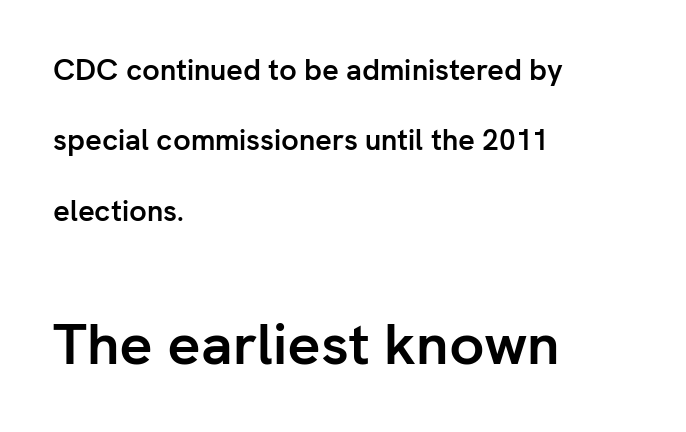
The face used here is proportionally spaced, like ordinary book or web type. The lines in this sample share a left origin and differ only in where they stop. The foot of each line stays bare and open. How would I describe the line gaps? Wide and relaxed. Summary of weight: heavy, a full bold.
